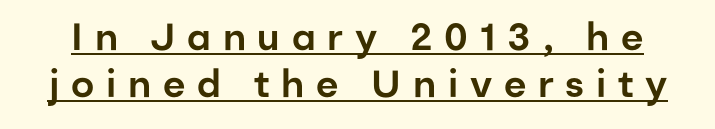
Letterform terminals end flat and unadorned throughout the passage. Descenders here cross a horizontal rule under the line. Do the characters align in a grid? No, the font is proportional. Do the letters lean? They stand straight. In terms of letterspacing, this is a distinctly airy, spread setting.
